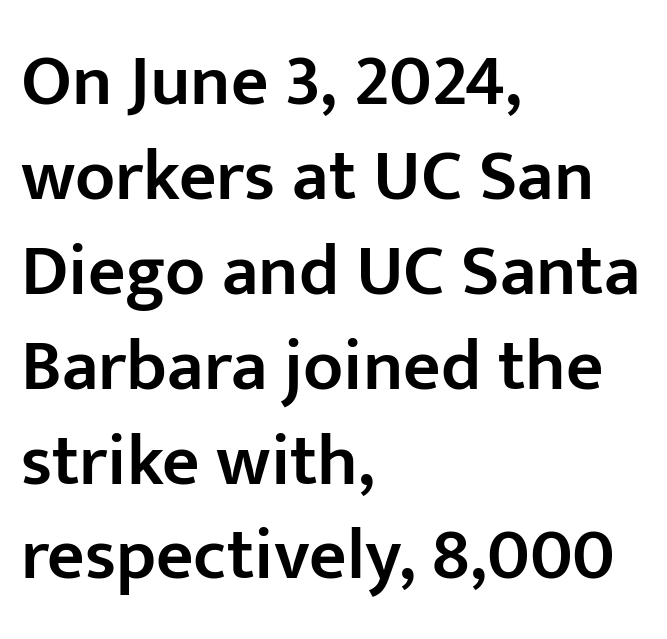
Line spacing here is normal. Emphasis by weight is partial: semibold. Observe the absence of serifs on each vertical stroke in this sample. Visually the block forms a straight wall on the left and a jagged coastline on the right. The face used here is rendered with its standard letterfit. Varying glyph widths throughout — classic text-font behaviour.
